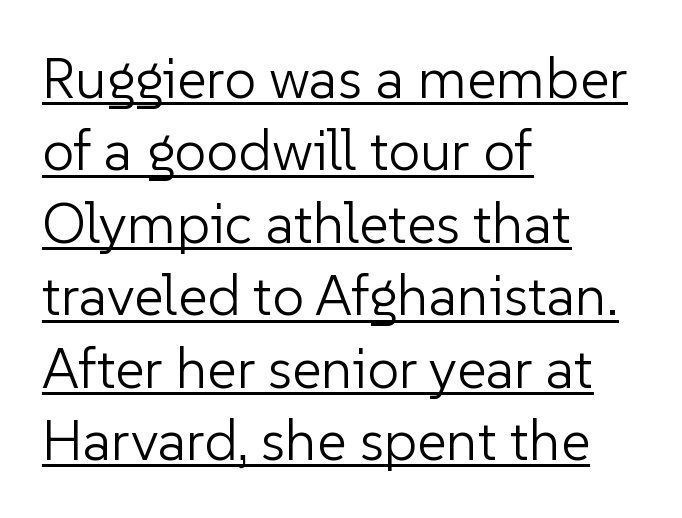
Q: Is the text bold? A: No.
Q: Is the text italic (slanted)? A: No, it is upright.
Q: Is the typeface a serif or a sans-serif typeface? A: Sans-serif.
Q: Is the text underlined? A: Yes.
Q: How is the paragraph aligned? A: Left-aligned.
Q: Is the spacing between letters normal or unusually wide? A: Normal.
Q: Is the spacing between lines tight, normal or loose? A: Normal.
Q: Width (condensed, normal, or wide)? A: Normal.
Q: Stroke contrast? A: Low.
Q: x-height? A: Medium.
Q: Monospaced? A: No.
